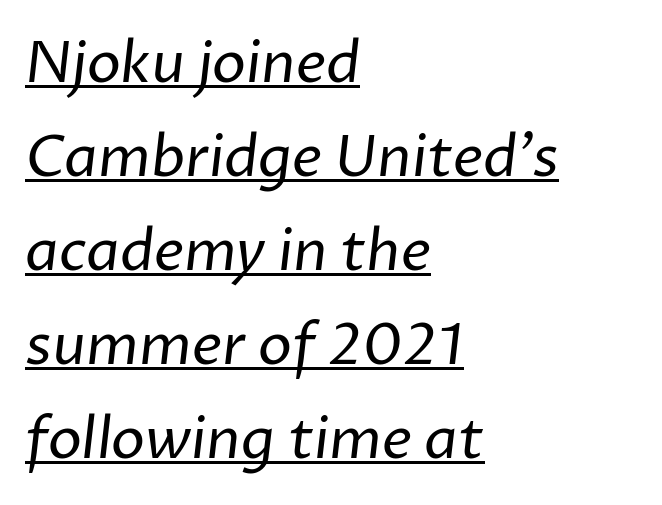
These lines sit exactly where default settings would place them. Each letter keeps its own natural width here, so spacing adapts to shape. Glance below the letters and you will spot a drawn line. Which margin do the lines hug? The left one — the right edge is uneven. Compared with a typical body face, this is equally light or lighter still. Typographically, this falls in the sans-serif category.
